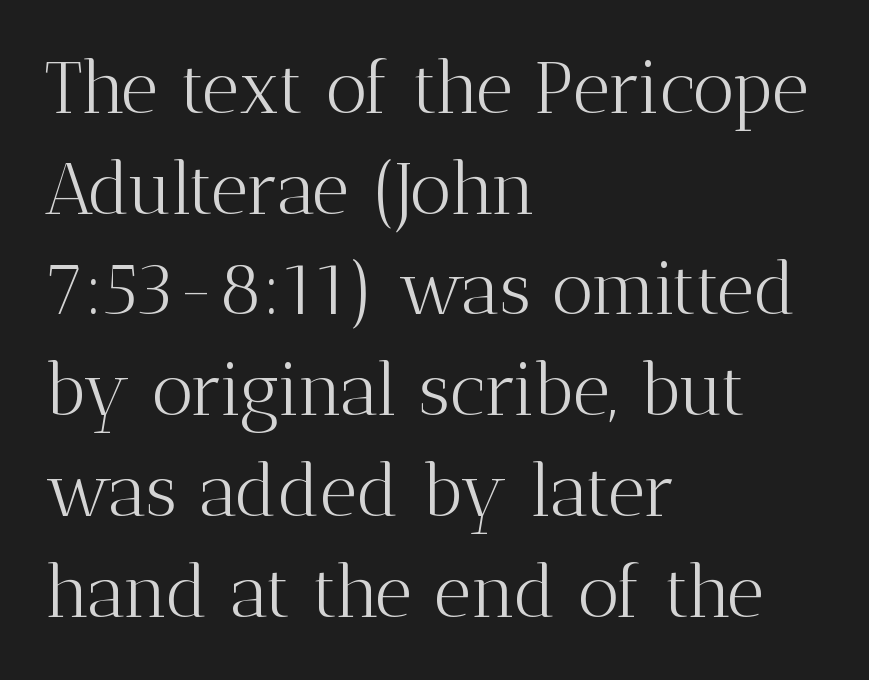
Q: Is the text bold? A: No.
Q: Is the text italic (slanted)? A: No, it is upright.
Q: Is the typeface a serif or a sans-serif typeface? A: Serif.
Q: Is the text underlined? A: No.
Q: How is the paragraph aligned? A: Left-aligned.
Q: Is the spacing between letters normal or unusually wide? A: Normal.
Q: Is the spacing between lines tight, normal or loose? A: Normal.
Q: Width (condensed, normal, or wide)? A: Normal.
Q: Stroke contrast? A: Medium.
Q: x-height? A: Medium.
Q: Monospaced? A: No.
